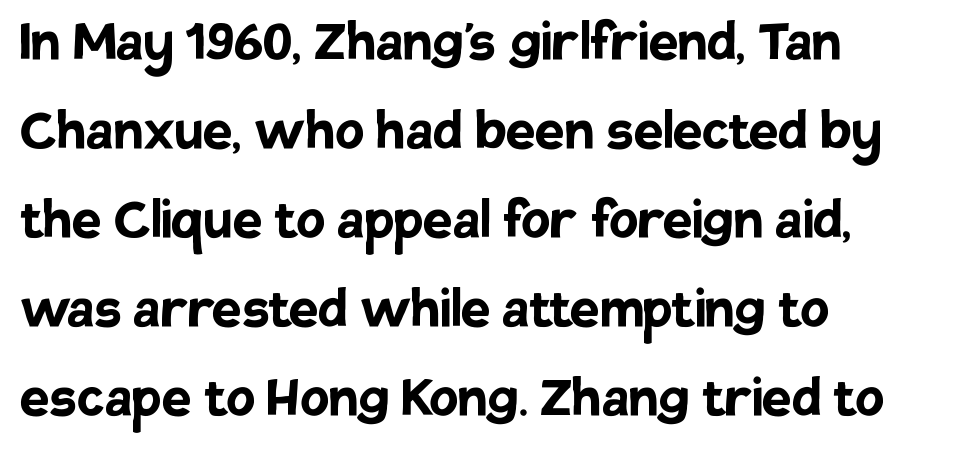
The image shows 66 px semibold sans-serif type, upright; set left-aligned, normal line spacing (1.35x), normal letter spacing, not underlined; low stroke contrast and a large x-height.
